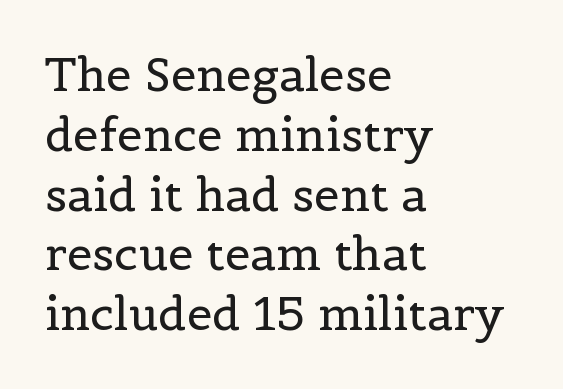
{"serif": "yes", "italic": "no", "bold": "no", "weight": "regular", "width": "normal", "x_height": "medium", "monospaced": "no", "underline": "no", "align": "left", "line_spacing": "normal", "line_spacing_ratio": 1.3, "letter_spacing": "normal", "letter_spacing_em": 0.0, "glyph_px": 46}
